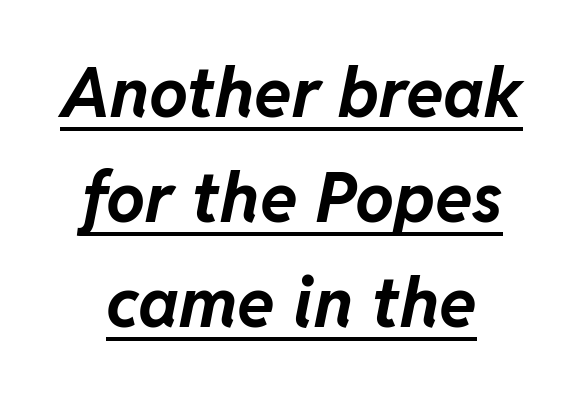
Proportional: the letters do not fall into vertical columns. Compared with undecorated copy, this sample adds a rule below the words. Interline gaps are of average width in this sample. Tracking value appears to be zero — textbook default spacing. Designer's note — italics engaged. The typesetting leans heavy: a genuine bold.
